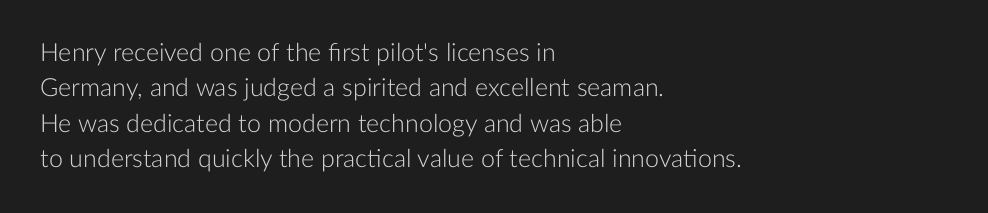
Q: Is the text bold? A: No.
Q: Is the text italic (slanted)? A: No, it is upright.
Q: Is the text underlined? A: No.
Q: How is the paragraph aligned? A: Left-aligned.
Q: Is the spacing between letters normal or unusually wide? A: Normal.
Q: Is the spacing between lines tight, normal or loose? A: Normal.
